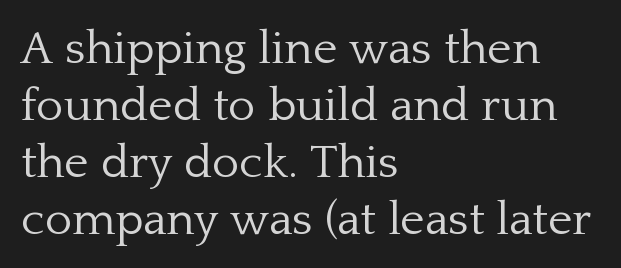
The letters advance in unequal steps, a hallmark of proportional type. The horizontal fit of the characters is conventional and even. The rendering anchors every line to the left-hand side. Unlike a clean sans, this face finishes its strokes with serifs. Letters rest on an invisible, unmarked baseline.
